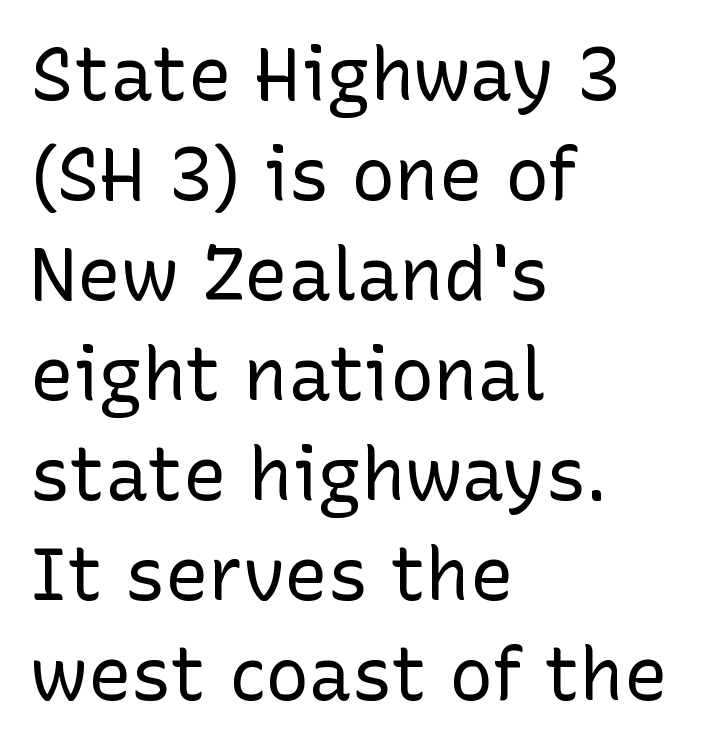
{"serif": "no", "italic": "no", "bold": "no", "weight": "regular", "width": "normal", "stroke_contrast": "low", "x_height": "medium", "monospaced": "no", "underline": "no", "align": "left", "line_spacing": "normal", "line_spacing_ratio": 1.37, "letter_spacing": "normal", "letter_spacing_em": 0.0, "glyph_px": 73}
